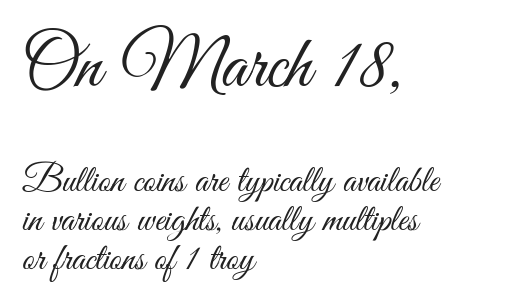
Here the designer chose a conventional face with non-uniform glyph widths. This block would grow much taller if given ordinary leading; it's compressed now. Is this a sans? Yes — the strokes have no serifs. Top chunk: large. Bottom chunk: small.
